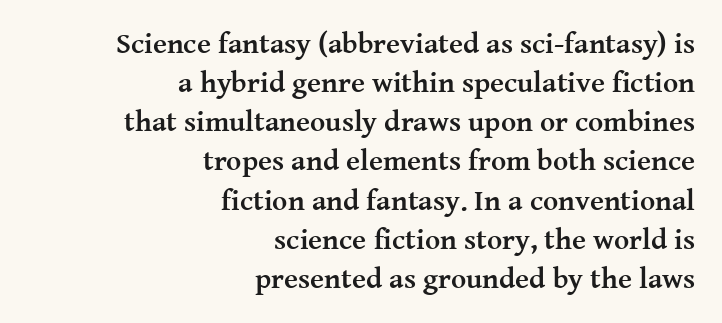
Q: Is the text bold? A: Yes.
Q: Is the text italic (slanted)? A: No, it is upright.
Q: Is the typeface a serif or a sans-serif typeface? A: Serif.
Q: Is the text underlined? A: No.
Q: How is the paragraph aligned? A: Right-aligned.
Q: Is the spacing between letters normal or unusually wide? A: Normal.
Q: Is the spacing between lines tight, normal or loose? A: Normal.
Q: Width (condensed, normal, or wide)? A: Normal.
Q: Stroke contrast? A: Medium.
Q: x-height? A: Medium.
Q: Monospaced? A: No.
